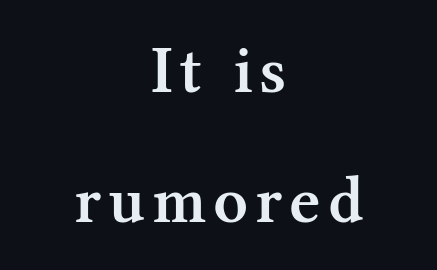
Q: Is the text bold? A: Semi-bold.
Q: Is the text italic (slanted)? A: No, it is upright.
Q: Is the typeface a serif or a sans-serif typeface? A: Serif.
Q: Is the text underlined? A: No.
Q: How is the paragraph aligned? A: Centered.
Q: Is the spacing between lines tight, normal or loose? A: Loose.
Q: Width (condensed, normal, or wide)? A: Normal.
Q: Stroke contrast? A: Medium.
Q: x-height? A: Medium.
Q: Monospaced? A: No.
